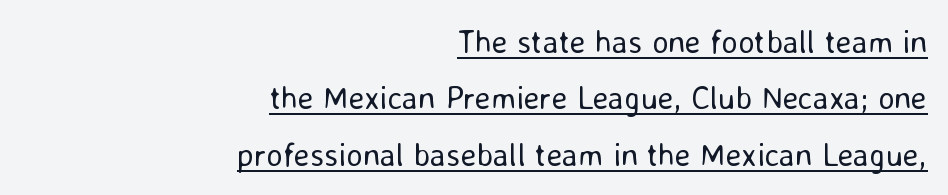
The image shows 32 px regular-weight sans-serif type, upright; set right-aligned, line spacing 1.76x, normal letter spacing, underlined; low stroke contrast and a medium x-height.
